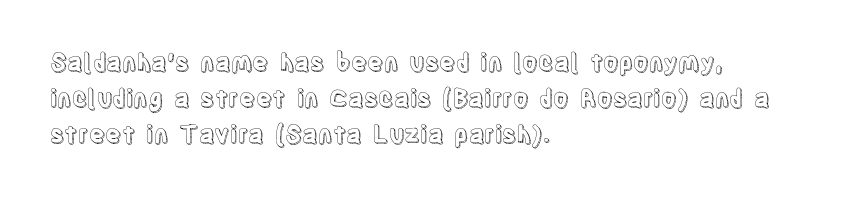
Q: Is the text italic (slanted)? A: No, it is upright.
Q: Is the text underlined? A: No.
Q: How is the paragraph aligned? A: Left-aligned.
Q: Is the spacing between letters normal or unusually wide? A: Normal.
Q: Is the spacing between lines tight, normal or loose? A: Normal.
